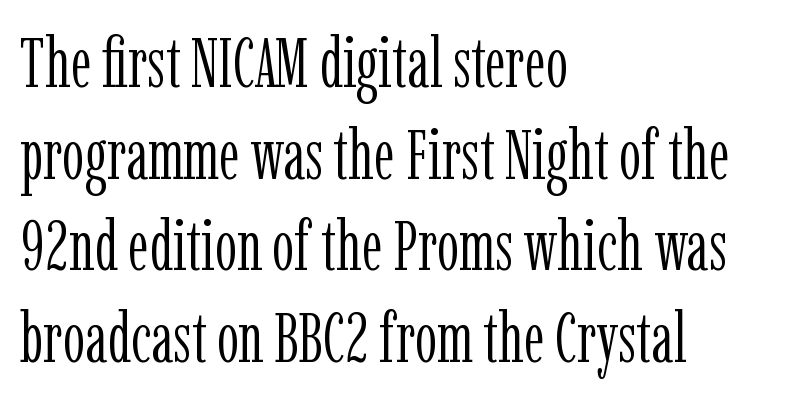
{"serif": "yes", "italic": "no", "bold": "no", "weight": "light", "width": "condensed", "stroke_contrast": "low", "x_height": "medium", "monospaced": "no", "underline": "no", "align": "left", "line_spacing": "normal", "line_spacing_ratio": 1.31, "letter_spacing": "normal", "letter_spacing_em": 0.0, "glyph_px": 70}
